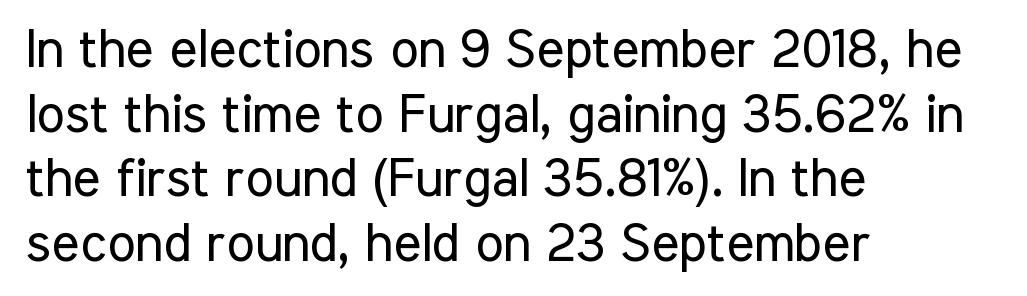
Q: Is the text bold? A: No.
Q: Is the text italic (slanted)? A: No, it is upright.
Q: Is the typeface a serif or a sans-serif typeface? A: Sans-serif.
Q: Is the text underlined? A: No.
Q: How is the paragraph aligned? A: Left-aligned.
Q: Is the spacing between letters normal or unusually wide? A: Normal.
Q: Width (condensed, normal, or wide)? A: Condensed.
Q: Stroke contrast? A: Low.
Q: x-height? A: Medium.
Q: Monospaced? A: No.
